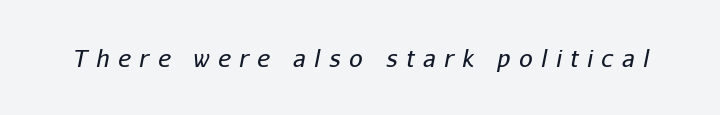
The image shows 24 px text type, italic (leaning right); set unusually wide letter spacing (+0.36 em), not underlined.
